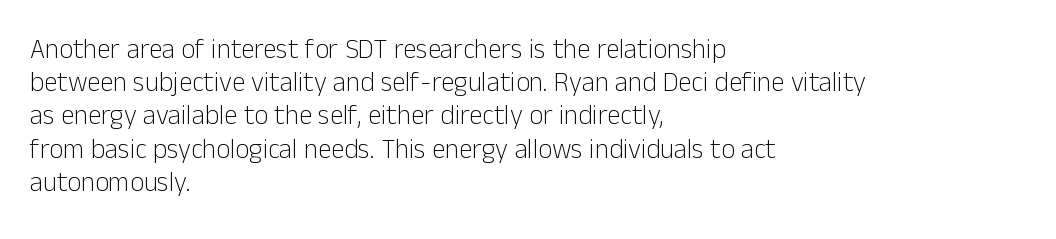
{"italic": "no", "bold": "no", "underline": "no", "align": "left", "line_spacing_ratio": 1.23, "letter_spacing": "normal", "letter_spacing_em": 0.0, "glyph_px": 27}
